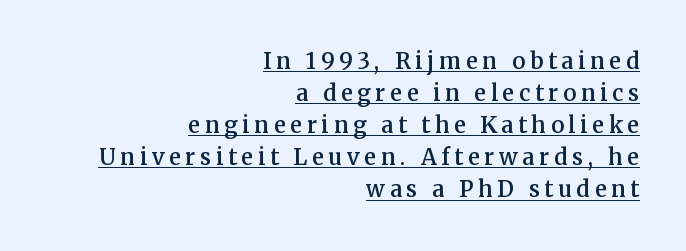
The image shows 22 px text type, upright; set right-aligned, normal line spacing (1.46x), unusually wide letter spacing (+0.22 em), underlined.
